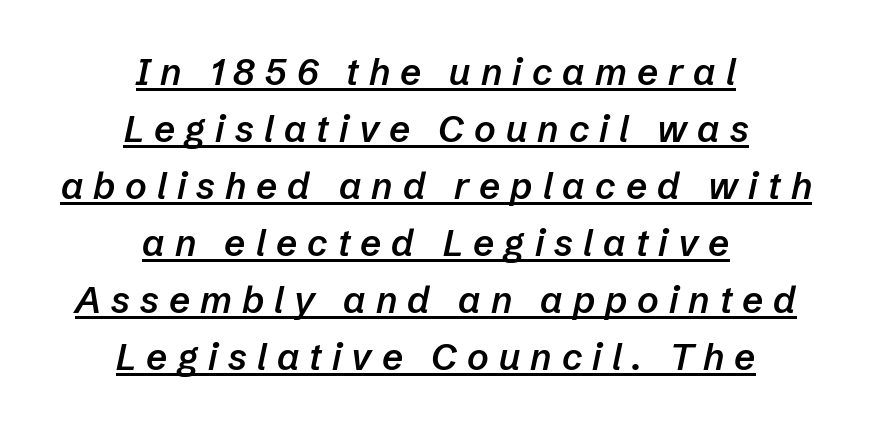
{"italic": "yes", "lean": "right", "slant_degrees": 12, "bold": "semi", "weight": "semibold", "width": "normal", "stroke_contrast": "low", "x_height": "medium", "monospaced": "no", "underline": "yes", "align": "center", "line_spacing": "normal", "line_spacing_ratio": 1.54, "letter_spacing": "wide", "letter_spacing_em": 0.27, "glyph_px": 37}
